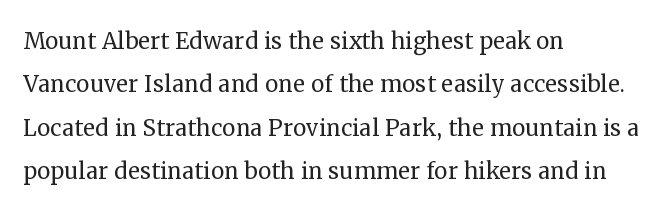
Q: Is the text bold? A: No.
Q: Is the text italic (slanted)? A: No, it is upright.
Q: Is the typeface a serif or a sans-serif typeface? A: Serif.
Q: Is the text underlined? A: No.
Q: How is the paragraph aligned? A: Left-aligned.
Q: Is the spacing between letters normal or unusually wide? A: Normal.
Q: Is the spacing between lines tight, normal or loose? A: Normal.
Q: Width (condensed, normal, or wide)? A: Normal.
Q: Stroke contrast? A: Medium.
Q: x-height? A: Medium.
Q: Monospaced? A: No.
